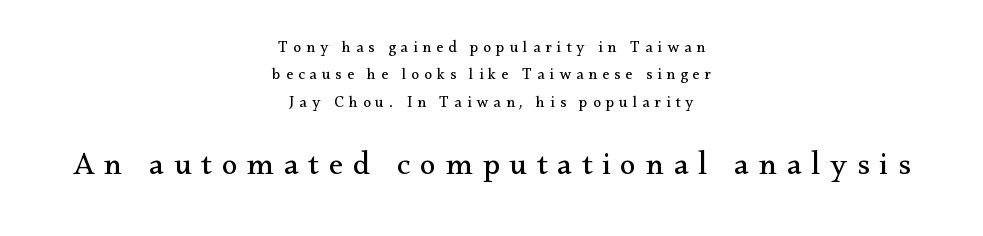
{"serif": "yes", "italic": "no", "bold": "no", "weight": "regular", "width": "normal", "stroke_contrast": "medium", "x_height": "small", "monospaced": "no", "underline": "no", "align": "center", "line_spacing_ratio": 1.71, "letter_spacing": "wide", "letter_spacing_em": 0.31, "larger_block": "second", "size_ratio": 2.0, "glyph_px": 32}
